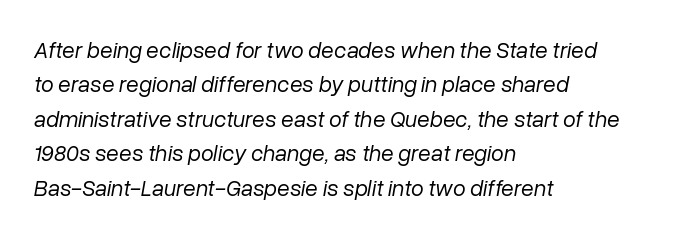
{"italic": "yes", "lean": "right", "slant_degrees": 10, "bold": "no", "underline": "no", "align": "left", "line_spacing": "normal", "line_spacing_ratio": 1.5, "letter_spacing": "normal", "letter_spacing_em": 0.0, "glyph_px": 23}
